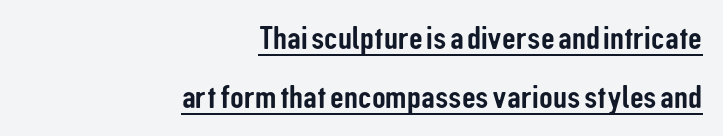
Q: Is the text italic (slanted)? A: No, it is upright.
Q: Is the typeface a serif or a sans-serif typeface? A: Sans-serif.
Q: Is the text underlined? A: Yes.
Q: How is the paragraph aligned? A: Right-aligned.
Q: Is the spacing between letters normal or unusually wide? A: Normal.
Q: Width (condensed, normal, or wide)? A: Condensed.
Q: Stroke contrast? A: Low.
Q: x-height? A: Medium.
Q: Monospaced? A: No.
